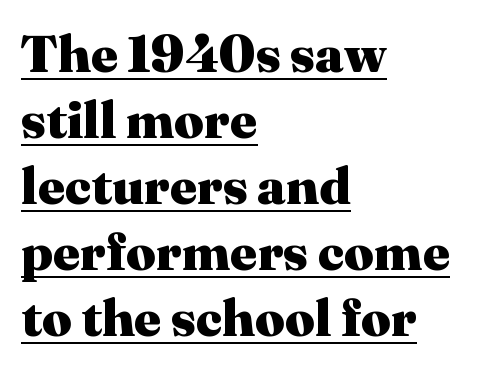
Q: Is the text bold? A: Yes.
Q: Is the text italic (slanted)? A: No, it is upright.
Q: Is the typeface a serif or a sans-serif typeface? A: Serif.
Q: Is the text underlined? A: Yes.
Q: How is the paragraph aligned? A: Left-aligned.
Q: Is the spacing between letters normal or unusually wide? A: Normal.
Q: Is the spacing between lines tight, normal or loose? A: Normal.
Q: Width (condensed, normal, or wide)? A: Normal.
Q: Stroke contrast? A: Medium.
Q: x-height? A: Medium.
Q: Monospaced? A: No.
